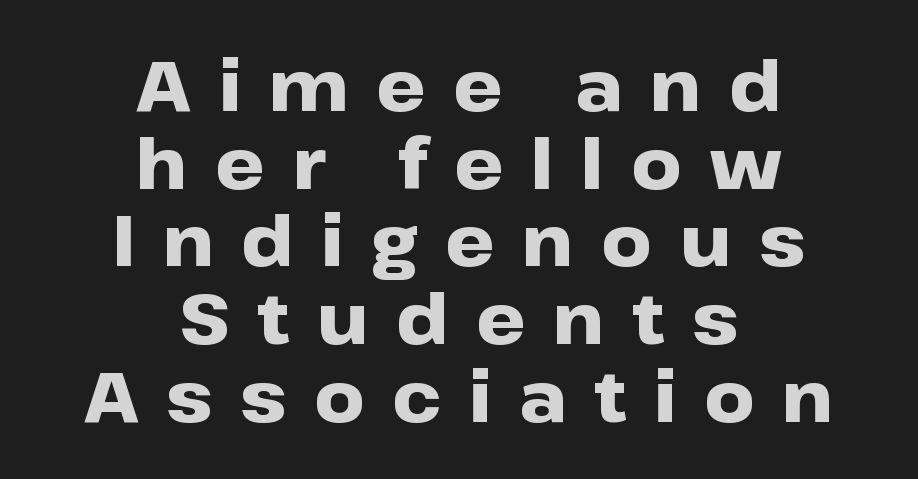
{"serif": "no", "italic": "no", "bold": "yes", "weight": "heavy", "width": "wide", "stroke_contrast": "low", "x_height": "medium", "monospaced": "no", "underline": "no", "align": "center", "line_spacing": "tight", "line_spacing_ratio": 1.11, "letter_spacing": "wide", "letter_spacing_em": 0.39, "glyph_px": 70}
